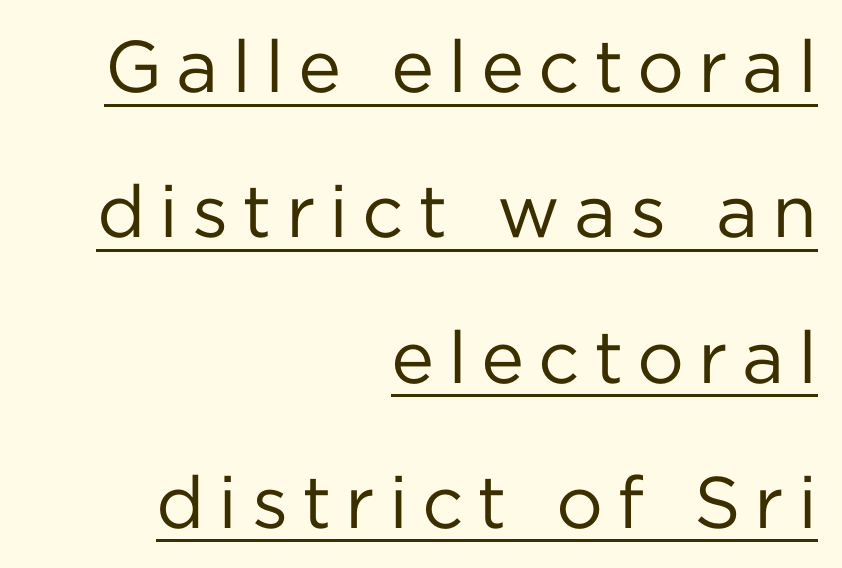
Successive baselines arrive slowly, with a big drop between each. The glyphs in this specimen are sans serif. Here the designer chose a conventional face with non-uniform glyph widths. Underlined type. Caption: face not bold, strokes unweighted.
